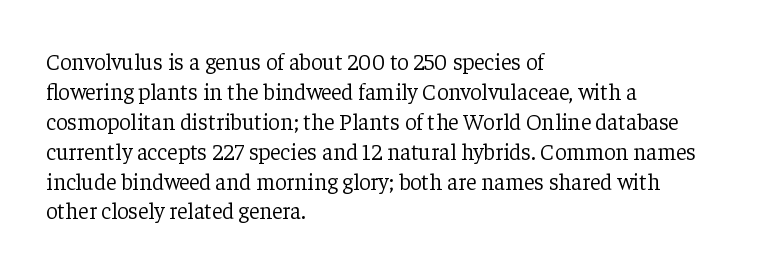
The lines are quadded left. The font sits on the lighter half of the weight spectrum, regular included. Tracking here is standard; glyphs follow each other at the usual distance. Italic? Not at all — the glyphs are vertical. Rule under the text: the space is simply empty.
